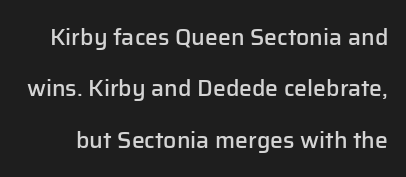
{"italic": "no", "bold": "semi", "underline": "no", "line_spacing": "loose", "line_spacing_ratio": 2.23, "letter_spacing": "normal", "letter_spacing_em": 0.0, "glyph_px": 23}
